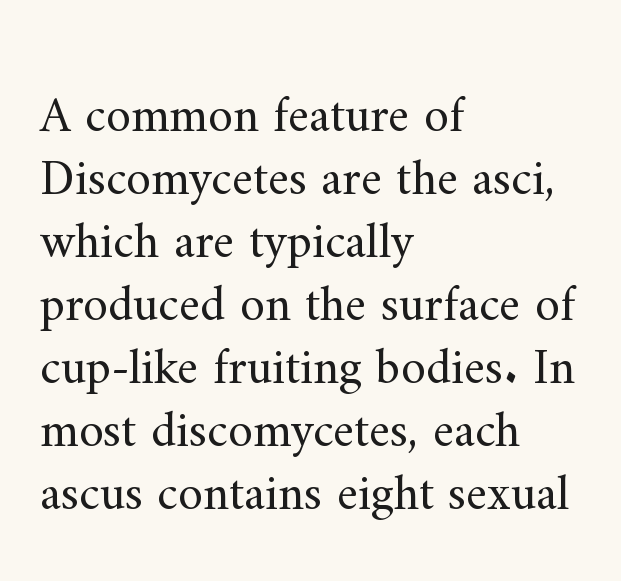
The image shows 50 px regular-weight serif type, upright; set left-aligned, normal line spacing (1.26x), normal letter spacing, not underlined; medium stroke contrast and a small x-height.
